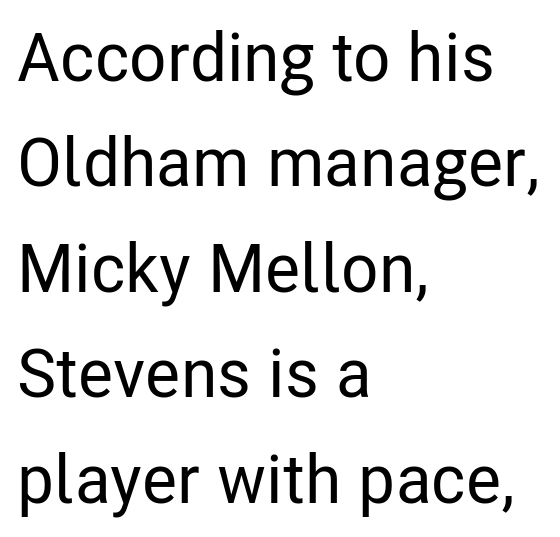
The image shows 68 px condensed sans-serif type, upright; set left-aligned, normal line spacing (1.55x), normal letter spacing, not underlined; low stroke contrast and a medium x-height.
